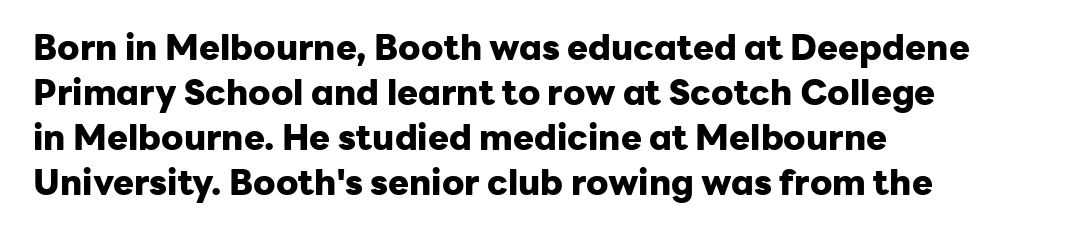
{"serif": "no", "italic": "no", "bold": "yes", "weight": "heavy", "width": "normal", "stroke_contrast": "low", "x_height": "medium", "monospaced": "no", "underline": "no", "align": "left", "line_spacing": "normal", "line_spacing_ratio": 1.29, "letter_spacing": "normal", "letter_spacing_em": 0.0, "glyph_px": 35}
